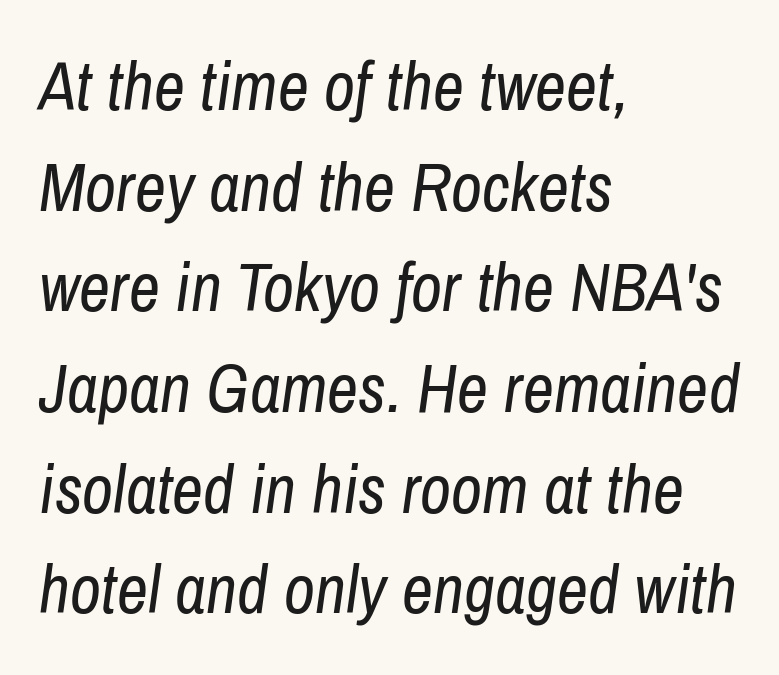
The passage is arranged the way most books set body copy — flush left. The string is rendered with underlining switched off. Is this a fixed-width face? No — the glyphs have proportional, varying widths. These glyphs show unthickened strokes, regular width or finer. Quick note: interline space is typical.
